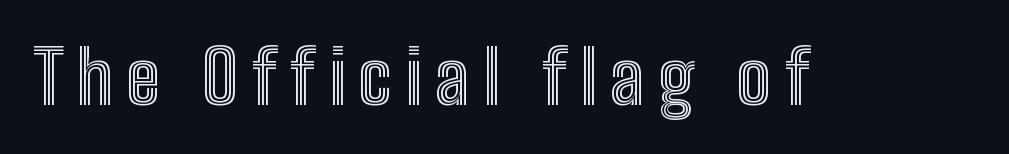
The typography opts for an upright posture over an oblique one. The passage shown is not underscored anywhere. Here the designer chose a conventional face with non-uniform glyph widths.
